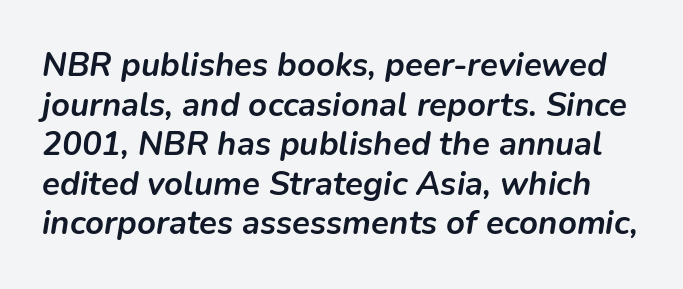
Q: Is the text bold? A: Yes.
Q: Is the text italic (slanted)? A: Yes, it leans right by about 9 degrees.
Q: Is the text underlined? A: No.
Q: Is the spacing between letters normal or unusually wide? A: Normal.
Q: Width (condensed, normal, or wide)? A: Normal.
Q: Stroke contrast? A: Low.
Q: x-height? A: Medium.
Q: Monospaced? A: No.
